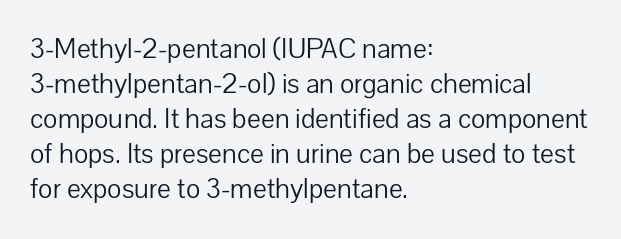
Only glyphs here, with clear space below each row. The typesetter chose a ragged-right arrangement here. This sample has the flowing, uneven cadence of proportional lettering. This sample uses plain, unmodified letter spacing.
